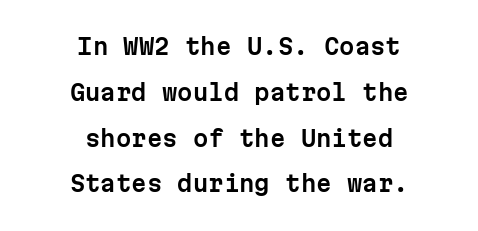
Q: Is the text italic (slanted)? A: No, it is upright.
Q: Is the text underlined? A: No.
Q: How is the paragraph aligned? A: Centered.
Q: Is the spacing between letters normal or unusually wide? A: Normal.
Q: Is the spacing between lines tight, normal or loose? A: Loose.
